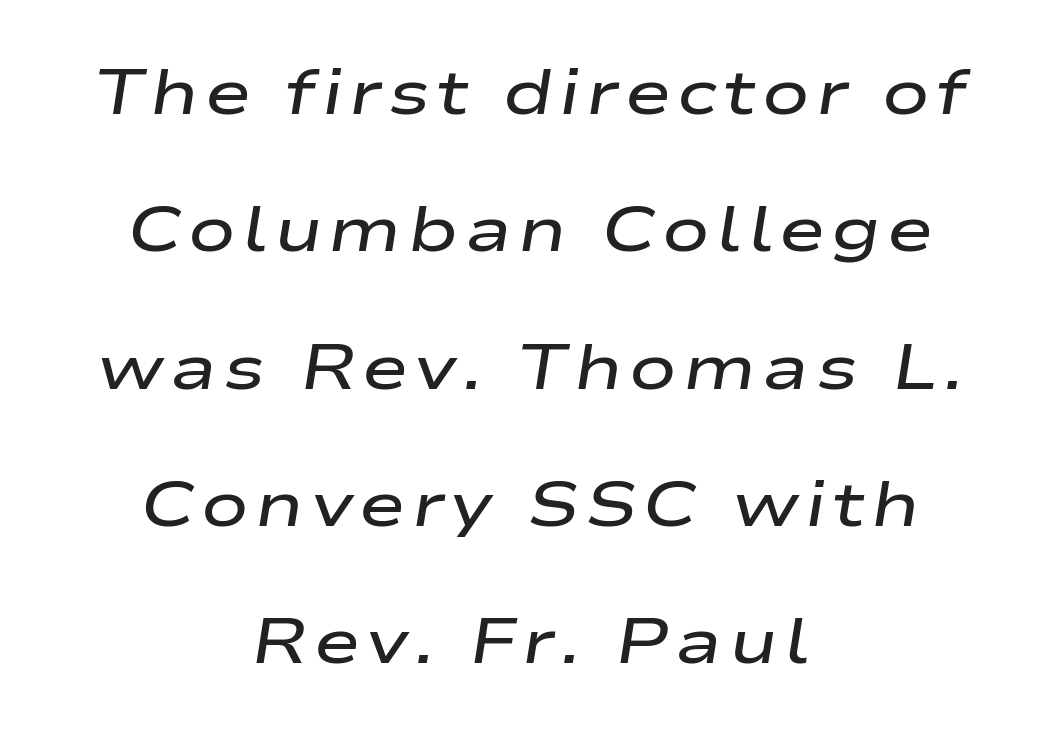
An italicized treatment has been applied to the whole sample. These lines are centered, leaving both edges ragged. Anything drawn beneath the words? Only blank space. Typographic density is moderately raised because the face is semibold. This sample has the flowing, uneven cadence of proportional lettering. The lines are spread far apart with generous leading.
